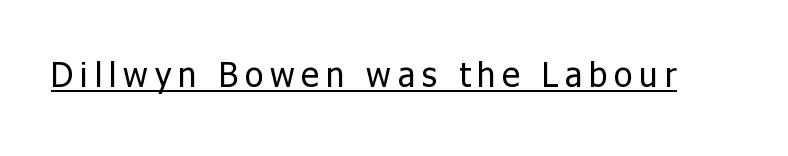
Varying glyph widths throughout — classic text-font behaviour. Type style note: lacks serifs. Unlike italic type, these characters show no tilt at all. Display-style spreading of the glyphs; the letterfit is very open.
